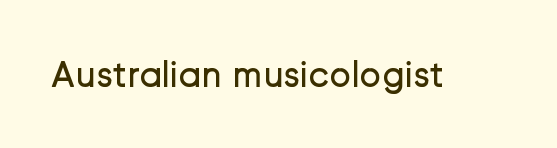
Q: Is the text bold? A: No.
Q: Is the text italic (slanted)? A: No, it is upright.
Q: Is the typeface a serif or a sans-serif typeface? A: Sans-serif.
Q: Is the text underlined? A: No.
Q: Is the spacing between letters normal or unusually wide? A: Normal.
Q: Width (condensed, normal, or wide)? A: Normal.
Q: Stroke contrast? A: Low.
Q: x-height? A: Medium.
Q: Monospaced? A: No.
